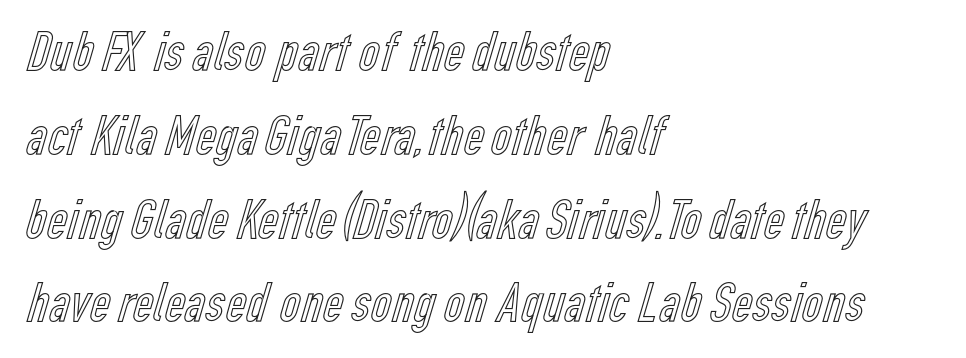
The image shows 57 px condensed type; set left-aligned, normal line spacing (1.47x), normal letter spacing, not underlined; a medium x-height.
